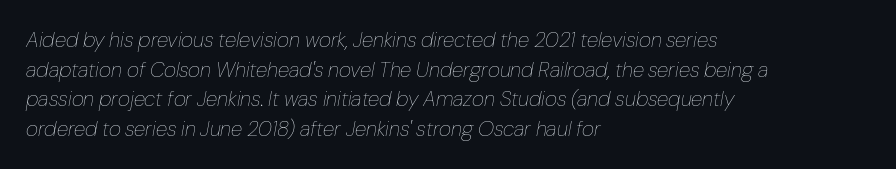
Yep, that's italic — everything's leaning. The paragraph has a hard left edge and a soft right edge. In terms of letterspacing, this is plain default setting. The face looks like a standard text weight, possibly lighter. The space beneath each line is pristine and unruled.
